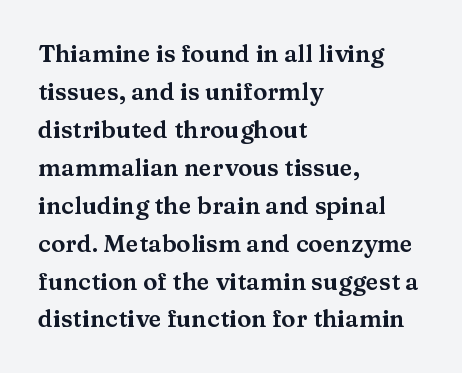
The image shows 24 px text type, upright; set left-aligned, normal line spacing (1.58x), normal letter spacing, not underlined.
